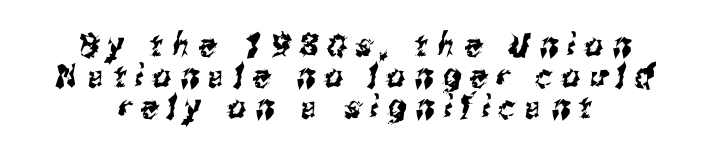
Quick note: underline off. The letters carry no serifs — their stems end cleanly without finishing strokes. The setting favours the middle, as headings and verse often do. The rendering inserts visible extra space after every character.
